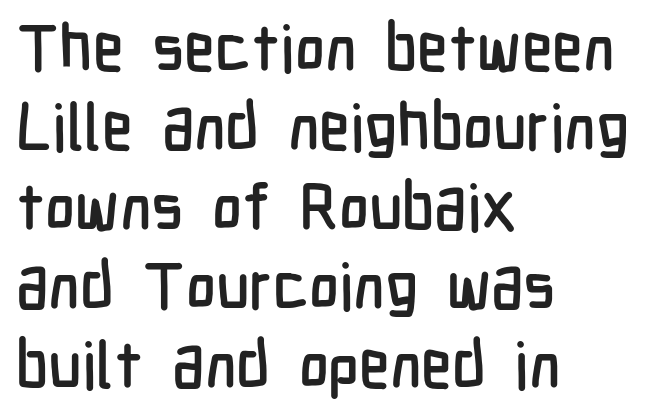
The image shows 64 px condensed sans-serif type, upright; set left-aligned, line spacing 1.24x, normal letter spacing, not underlined; low stroke contrast and a medium x-height.
